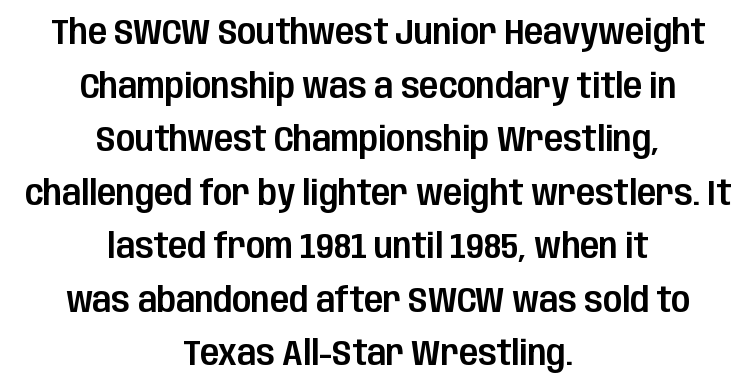
{"serif": "no", "italic": "no", "width": "condensed", "stroke_contrast": "low", "x_height": "large", "monospaced": "no", "underline": "no", "align": "center", "line_spacing": "normal", "line_spacing_ratio": 1.53, "letter_spacing": "normal", "letter_spacing_em": 0.0, "glyph_px": 35}
